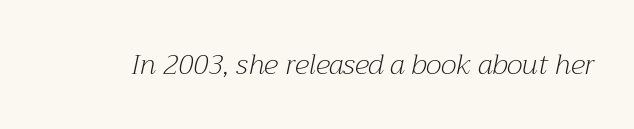
Q: Is the text bold? A: No.
Q: Is the text italic (slanted)? A: Yes, it leans right by about 12 degrees.
Q: Is the typeface a serif or a sans-serif typeface? A: Serif.
Q: Is the text underlined? A: No.
Q: Is the spacing between letters normal or unusually wide? A: Normal.
Q: Width (condensed, normal, or wide)? A: Normal.
Q: Stroke contrast? A: Medium.
Q: x-height? A: Medium.
Q: Monospaced? A: No.
